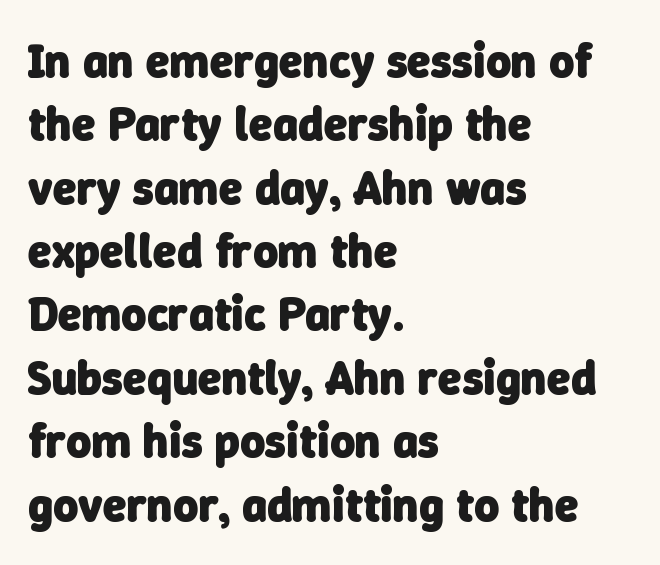
The image shows 48 px heavy sans-serif type; set left-aligned, normal line spacing (1.32x), normal letter spacing, not underlined; low stroke contrast and a medium x-height.
